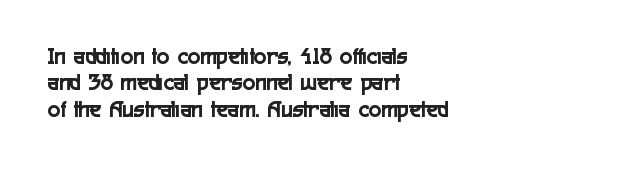
Q: Is the text italic (slanted)? A: No, it is upright.
Q: Is the text underlined? A: No.
Q: How is the paragraph aligned? A: Left-aligned.
Q: Is the spacing between letters normal or unusually wide? A: Normal.
Q: Is the spacing between lines tight, normal or loose? A: Tight.
